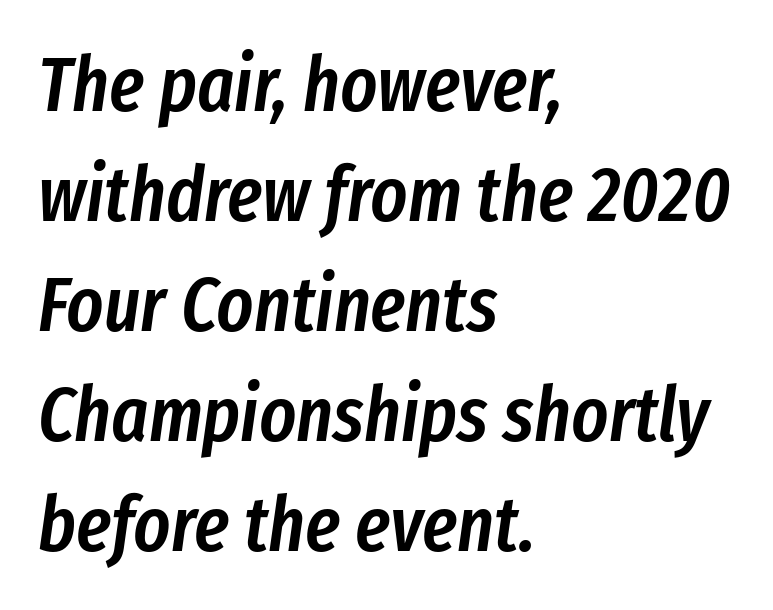
Q: Is the text bold? A: Semi-bold.
Q: Is the text italic (slanted)? A: Yes, it leans right by about 8 degrees.
Q: Is the text underlined? A: No.
Q: How is the paragraph aligned? A: Left-aligned.
Q: Is the spacing between letters normal or unusually wide? A: Normal.
Q: Is the spacing between lines tight, normal or loose? A: Normal.
Q: Width (condensed, normal, or wide)? A: Condensed.
Q: Stroke contrast? A: Low.
Q: x-height? A: Medium.
Q: Monospaced? A: No.
